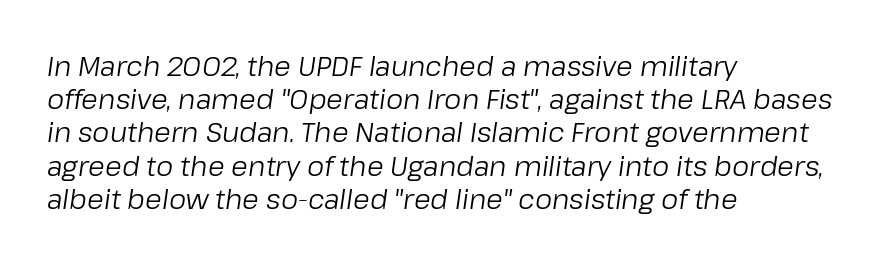
The image shows 27 px text type, italic (leaning right); set left-aligned, line spacing 1.23x, normal letter spacing, not underlined.
